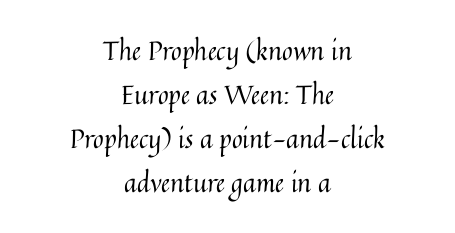
The image shows 26 px text type; set centered, normal line spacing (1.69x), normal letter spacing, not underlined.
